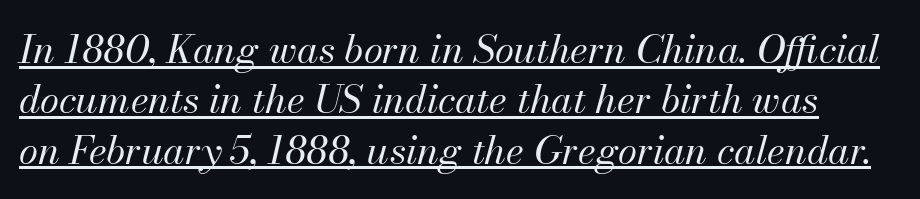
The image shows 39 px regular-weight type, italic (leaning right); set normal line spacing (1.29x), normal letter spacing, underlined; medium stroke contrast and a small x-height.
